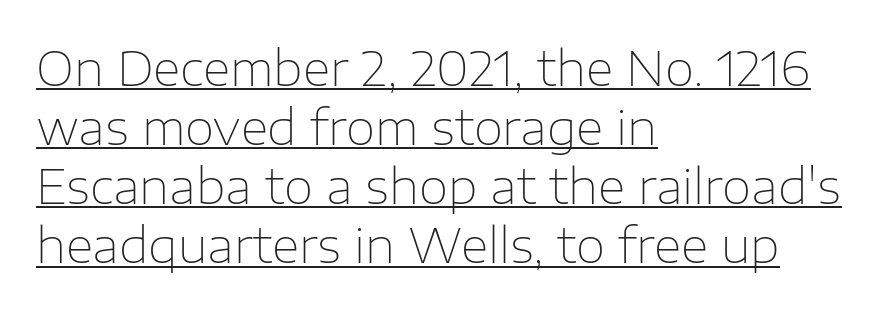
{"serif": "no", "italic": "no", "bold": "no", "weight": "thin", "width": "normal", "stroke_contrast": "low", "x_height": "medium", "monospaced": "no", "underline": "yes", "align": "left", "line_spacing_ratio": 1.23, "letter_spacing": "normal", "letter_spacing_em": 0.0, "glyph_px": 48}
